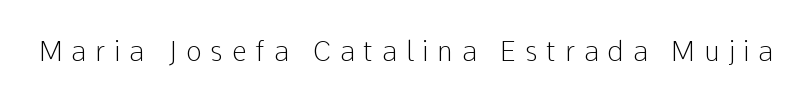
Q: Is the text bold? A: No.
Q: Is the text italic (slanted)? A: No, it is upright.
Q: Is the text underlined? A: No.
Q: Is the spacing between letters normal or unusually wide? A: Unusually wide.
